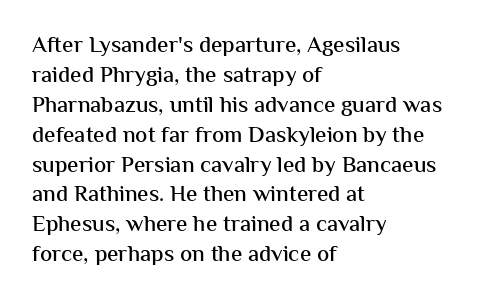
The rendering keeps characters at their native spacing. The string is rendered with underlining switched off. It's the straight-up-and-down kind of type. The paragraph has a hard left edge and a soft right edge. One glance says typical: line gaps are just what's usual.
